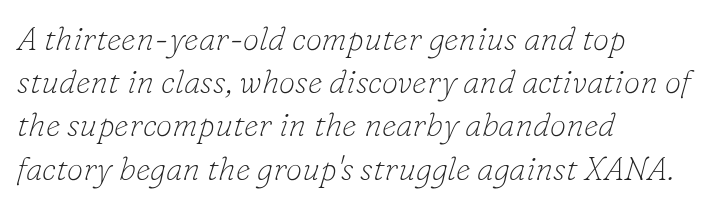
Q: Is the text bold? A: No.
Q: Is the text italic (slanted)? A: Yes, it leans right by about 16 degrees.
Q: Is the typeface a serif or a sans-serif typeface? A: Serif.
Q: Is the text underlined? A: No.
Q: How is the paragraph aligned? A: Left-aligned.
Q: Is the spacing between letters normal or unusually wide? A: Normal.
Q: Is the spacing between lines tight, normal or loose? A: Normal.
Q: Width (condensed, normal, or wide)? A: Normal.
Q: Stroke contrast? A: Low.
Q: x-height? A: Small.
Q: Monospaced? A: No.
